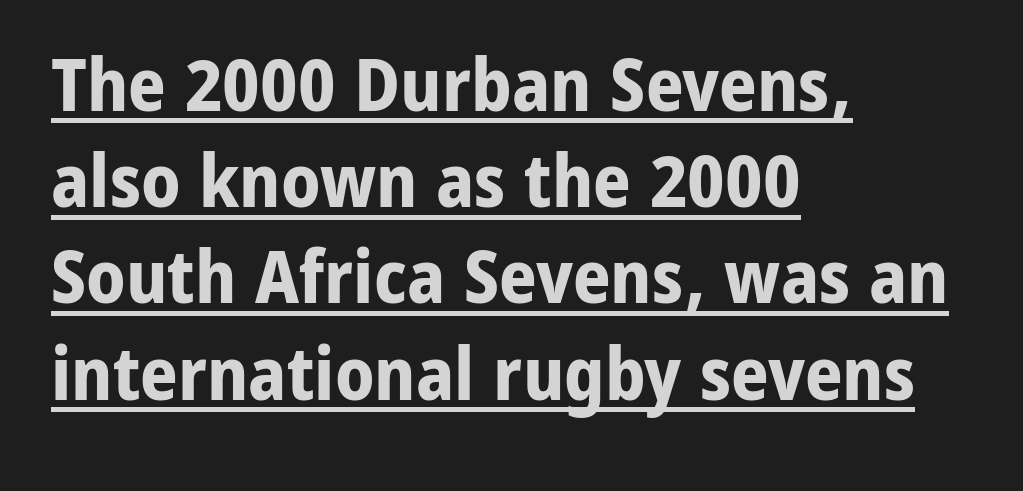
Q: Is the text bold? A: Yes.
Q: Is the text italic (slanted)? A: No, it is upright.
Q: Is the typeface a serif or a sans-serif typeface? A: Sans-serif.
Q: Is the text underlined? A: Yes.
Q: How is the paragraph aligned? A: Left-aligned.
Q: Is the spacing between letters normal or unusually wide? A: Normal.
Q: Is the spacing between lines tight, normal or loose? A: Normal.
Q: Width (condensed, normal, or wide)? A: Normal.
Q: Stroke contrast? A: Low.
Q: x-height? A: Medium.
Q: Monospaced? A: No.
